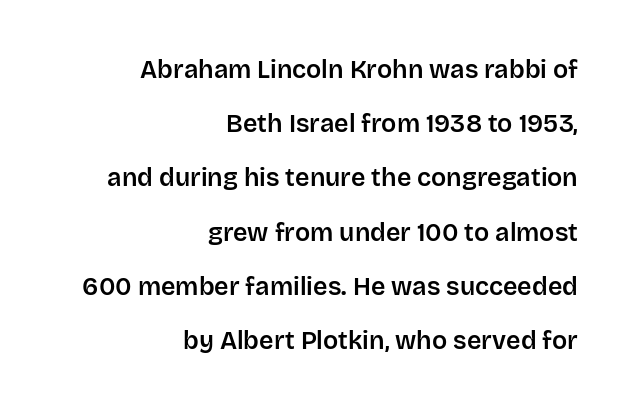
The image shows 25 px text type, upright; set right-aligned, loose line spacing (2.17x), normal letter spacing, not underlined.
